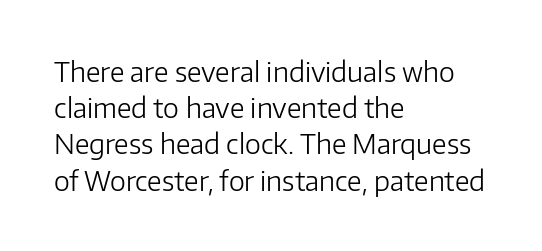
{"italic": "no", "bold": "no", "underline": "no", "align": "left", "line_spacing": "normal", "line_spacing_ratio": 1.34, "letter_spacing": "normal", "letter_spacing_em": 0.0, "glyph_px": 27}
